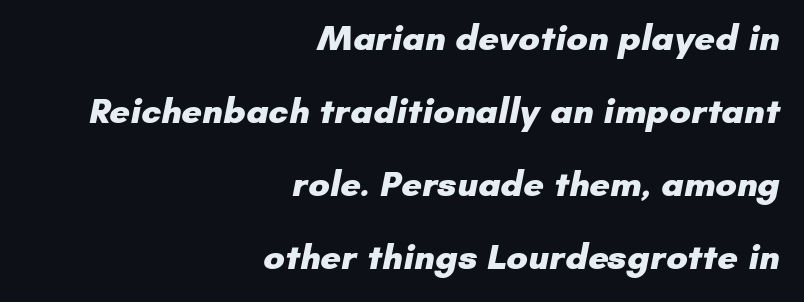
Every row of glyphs terminates at an identical x-position on the right. The strokes are fattened all the way to bold. I'd call this a sans setting — the letters go barefoot. Leading is clearly above the norm, producing a sparse column.
